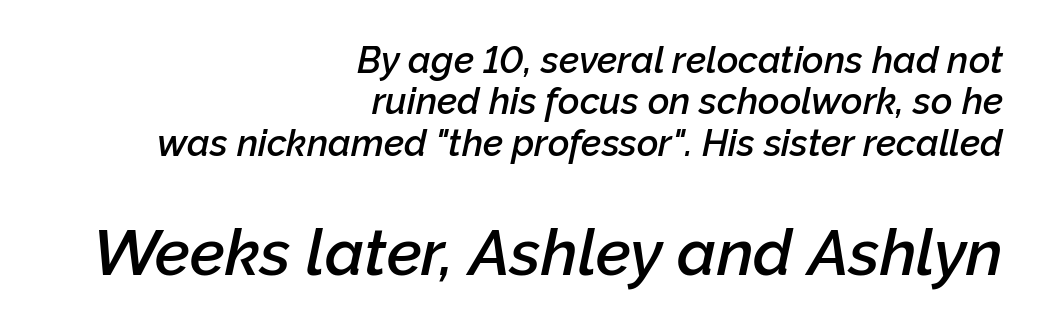
{"italic": "yes", "lean": "right", "slant_degrees": 12, "bold": "semi", "weight": "semibold", "width": "normal", "stroke_contrast": "low", "x_height": "medium", "monospaced": "no", "underline": "no", "align": "right", "line_spacing": "tight", "line_spacing_ratio": 1.12, "letter_spacing": "normal", "letter_spacing_em": 0.0, "larger_block": "second", "size_ratio": 1.73, "glyph_px": 64}
